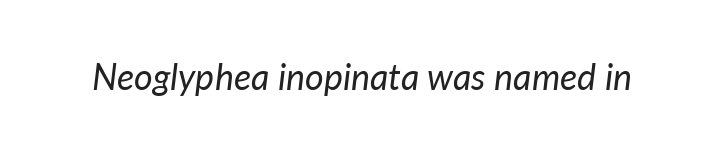
{"italic": "yes", "lean": "right", "slant_degrees": 7, "bold": "no", "weight": "regular", "width": "normal", "stroke_contrast": "low", "x_height": "medium", "monospaced": "no", "underline": "no", "letter_spacing": "normal", "letter_spacing_em": 0.0, "glyph_px": 36}
